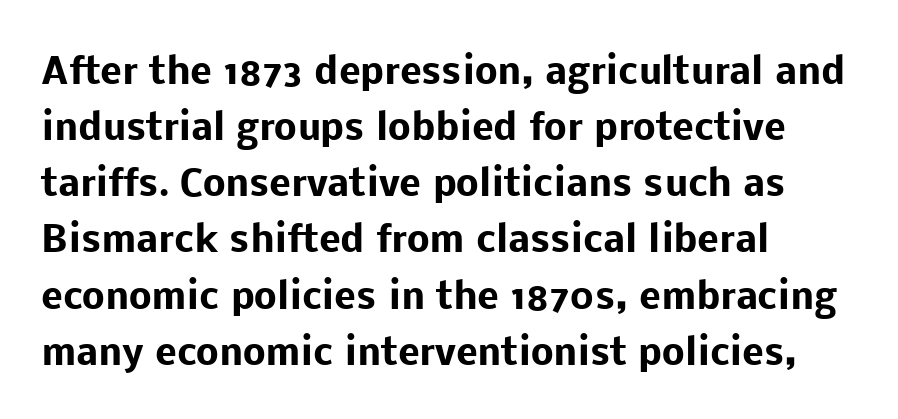
Quick note: underline off. Posture: upright roman. A student would call this left alignment; a typographer would say flush left, rag right. Is there much room between lines? A standard amount, neither cramped nor airy. These lines are rendered in a variable-pitch font. I'd call this a sans setting — the letters go barefoot.
